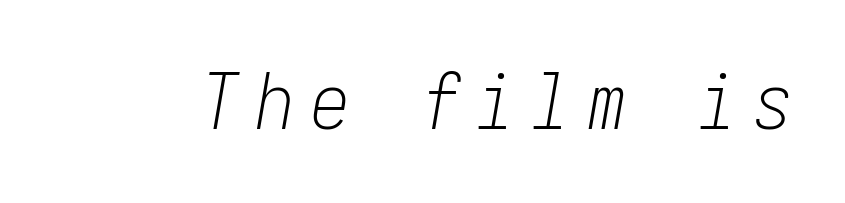
The image shows 78 px light, condensed type, italic (leaning right); set unusually wide letter spacing (+0.21 em), not underlined; low stroke contrast and a medium x-height.
